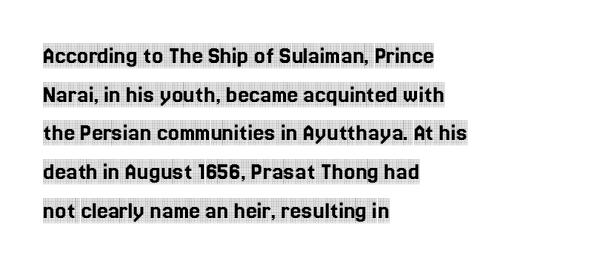
{"italic": "no", "underline": "no", "align": "left", "line_spacing": "normal", "line_spacing_ratio": 1.55, "letter_spacing": "normal", "letter_spacing_em": 0.0, "glyph_px": 25}
